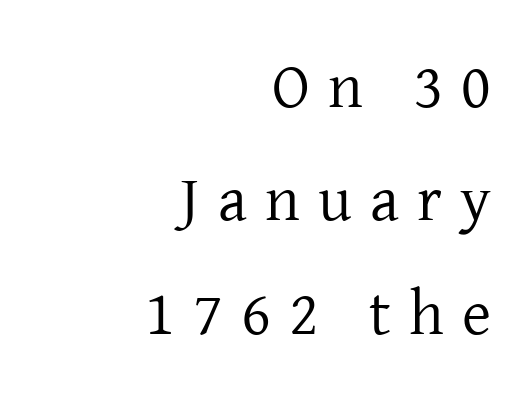
{"serif": "yes", "italic": "no", "bold": "no", "weight": "regular", "width": "normal", "stroke_contrast": "low", "x_height": "medium", "monospaced": "no", "underline": "no", "align": "right", "line_spacing_ratio": 1.8, "letter_spacing": "wide", "letter_spacing_em": 0.29, "glyph_px": 63}
